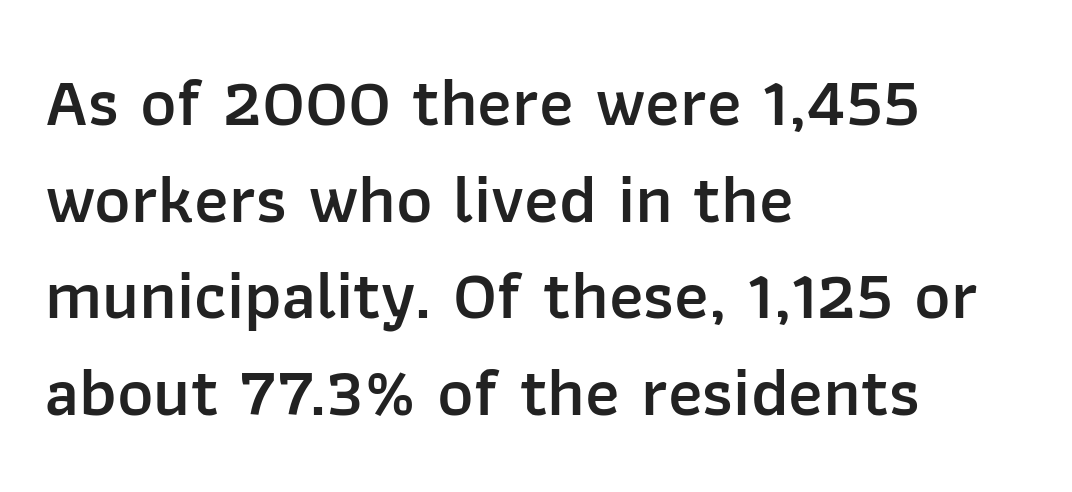
Q: Is the text bold? A: Semi-bold.
Q: Is the text italic (slanted)? A: No, it is upright.
Q: Is the typeface a serif or a sans-serif typeface? A: Sans-serif.
Q: Is the text underlined? A: No.
Q: How is the paragraph aligned? A: Left-aligned.
Q: Is the spacing between letters normal or unusually wide? A: Normal.
Q: Is the spacing between lines tight, normal or loose? A: Normal.
Q: Width (condensed, normal, or wide)? A: Normal.
Q: Stroke contrast? A: Low.
Q: x-height? A: Medium.
Q: Monospaced? A: No.
